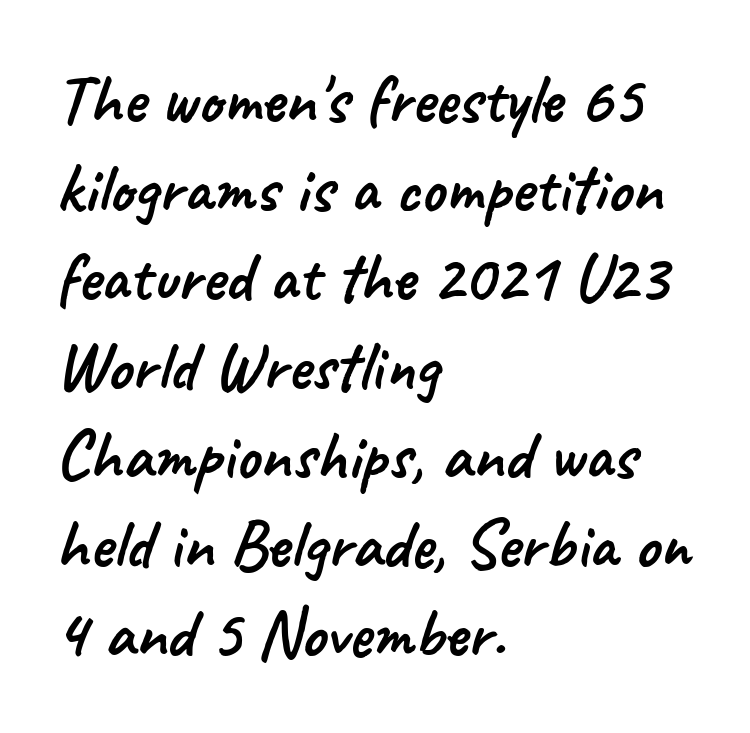
The passage shown is not underscored anywhere. A typesetter would call this proportional, since set widths differ per character. Are there feet on the stems? There aren't — it's a sans. Layout note: lines flush left. The face used here is rendered with its standard letterfit.
